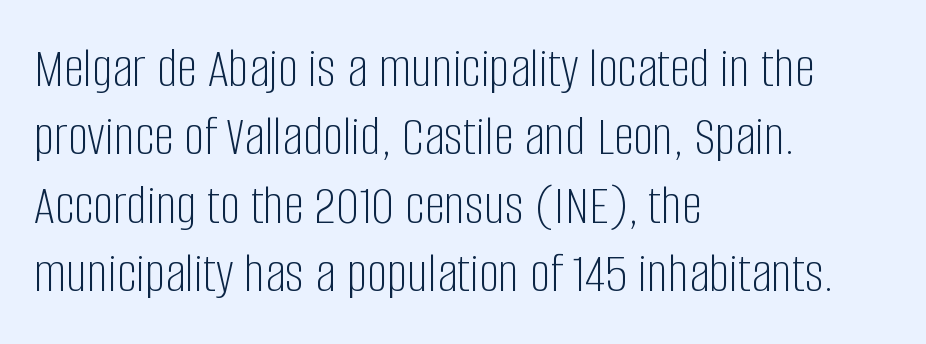
The image shows 57 px light, condensed sans-serif type, upright; set left-aligned, line spacing 1.2x, normal letter spacing, not underlined; low stroke contrast and a large x-height.
